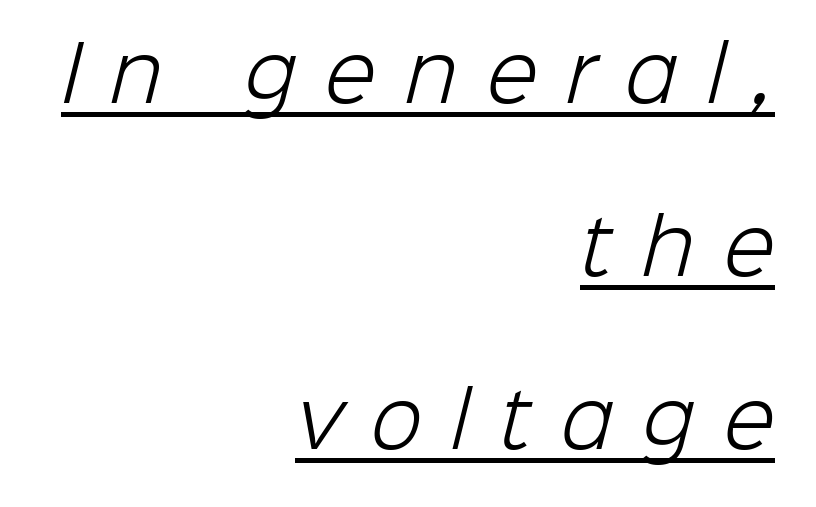
The image shows 75 px light sans-serif type; set right-aligned, loose line spacing (2.31x), unusually wide letter spacing (+0.39 em), underlined; low stroke contrast and a medium x-height.
